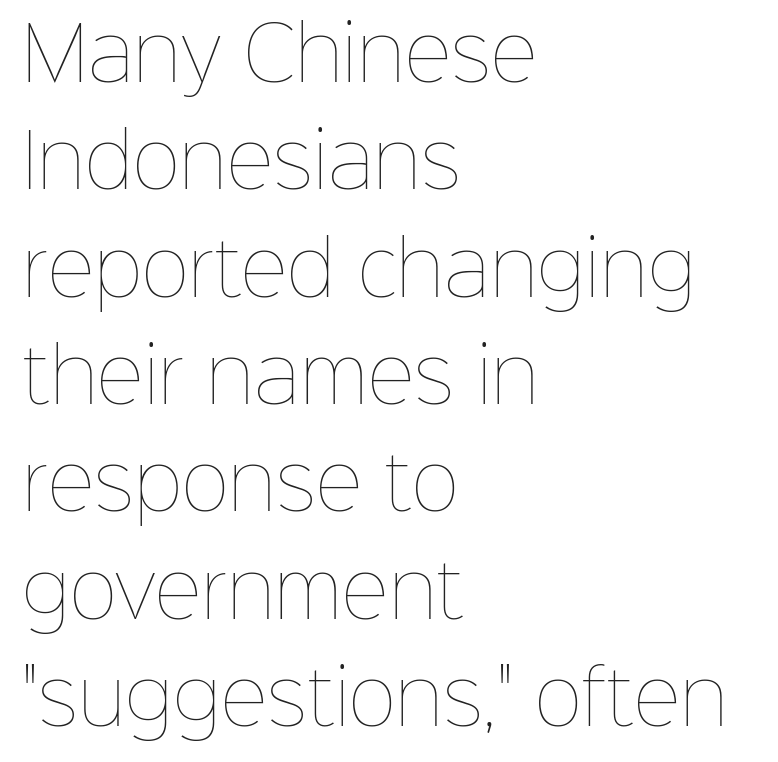
The image shows 73 px thin type, upright; set left-aligned, normal line spacing (1.47x), normal letter spacing, not underlined; low stroke contrast and a medium x-height.
